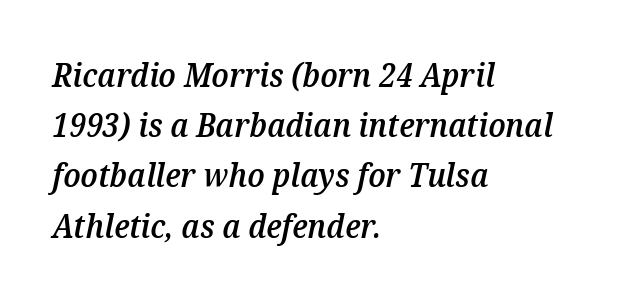
The image shows 32 px semibold type, italic (leaning right); set left-aligned, normal line spacing (1.57x), normal letter spacing, not underlined; medium stroke contrast and a medium x-height.
